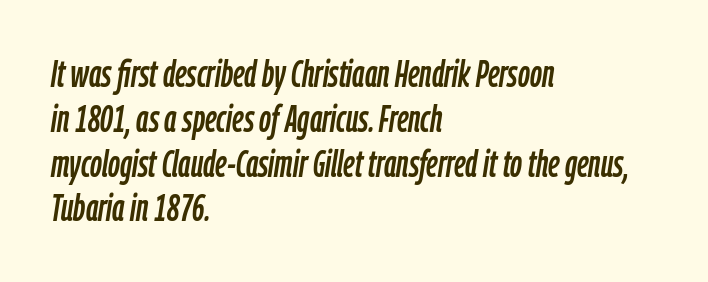
The image shows 37 px condensed type, italic (leaning right); set left-aligned, line spacing 1.21x, normal letter spacing, not underlined; low stroke contrast and a medium x-height.
